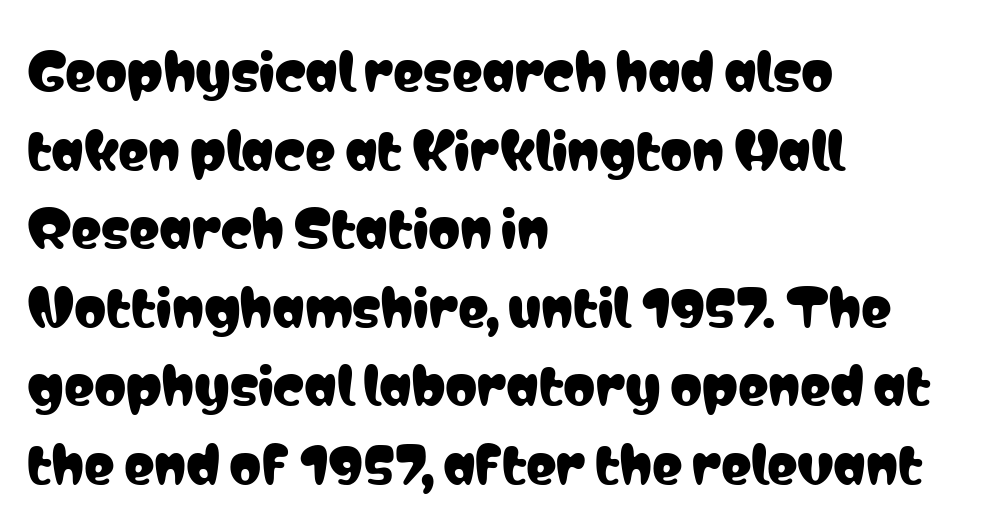
The face used here is a sans, in the tradition of grotesques and geometrics. Varying glyph widths throughout — classic text-font behaviour. Beneath every word, the page is bare. The face used here is rendered with its standard letterfit.
